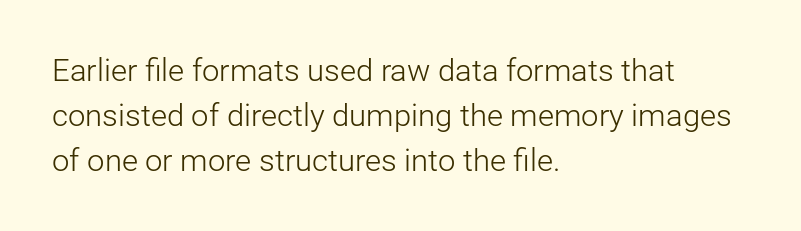
{"serif": "no", "italic": "no", "bold": "no", "weight": "light", "width": "normal", "stroke_contrast": "low", "x_height": "medium", "monospaced": "no", "underline": "no", "align": "left", "line_spacing": "normal", "line_spacing_ratio": 1.45, "letter_spacing": "normal", "letter_spacing_em": 0.0, "glyph_px": 31}
